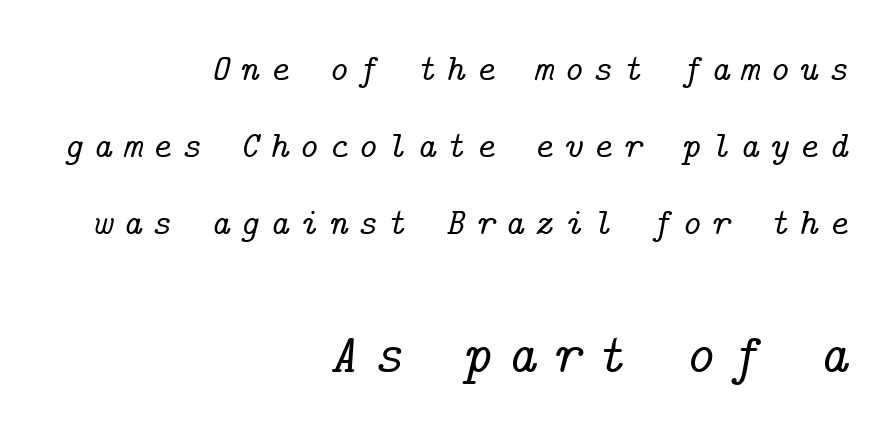
{"serif": "yes", "italic": "yes", "lean": "right", "slant_degrees": 14, "width": "normal", "stroke_contrast": "low", "x_height": "medium", "underline": "no", "align": "right", "line_spacing": "loose", "line_spacing_ratio": 2.08, "letter_spacing": "wide", "letter_spacing_em": 0.27, "larger_block": "second", "size_ratio": 1.51, "glyph_px": 56}
